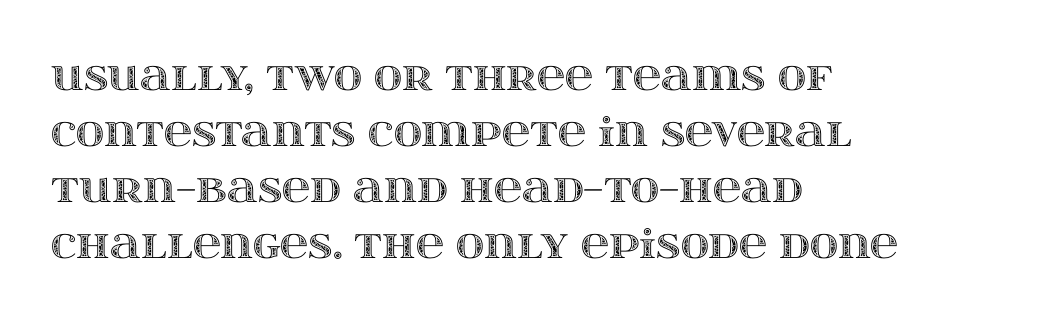
Q: Is the text italic (slanted)? A: No, it is upright.
Q: Is the text underlined? A: No.
Q: How is the paragraph aligned? A: Left-aligned.
Q: Is the spacing between letters normal or unusually wide? A: Normal.
Q: Is the spacing between lines tight, normal or loose? A: Normal.
Q: Width (condensed, normal, or wide)? A: Wide.
Q: x-height? A: Large.
Q: Monospaced? A: No.
